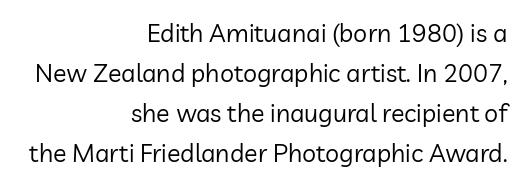
The image shows 25 px text type, upright; set right-aligned, normal line spacing (1.6x), normal letter spacing, not underlined.
